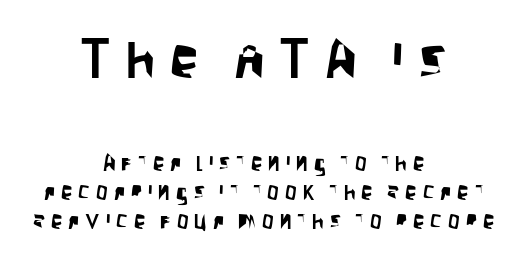
Q: Is the text italic (slanted)? A: No, it is upright.
Q: Is the typeface a serif or a sans-serif typeface? A: Sans-serif.
Q: Is the text underlined? A: No.
Q: How is the paragraph aligned? A: Centered.
Q: Is the spacing between letters normal or unusually wide? A: Unusually wide.
Q: Is the spacing between lines tight, normal or loose? A: Normal.
Q: Which block of text is set in a larger size, the first (top) or the second (bottom)? A: The first (top) one.
Q: Width (condensed, normal, or wide)? A: Condensed.
Q: Stroke contrast? A: Low.
Q: x-height? A: Large.
Q: Monospaced? A: No.
